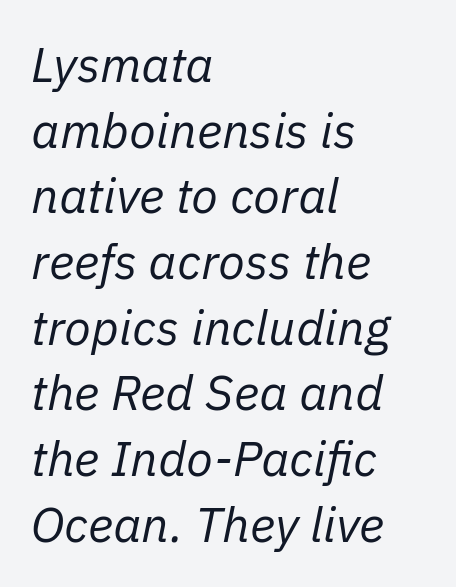
The image shows 49 px regular-weight type, italic (leaning right); set left-aligned, normal line spacing (1.34x), normal letter spacing, not underlined; low stroke contrast and a medium x-height.
